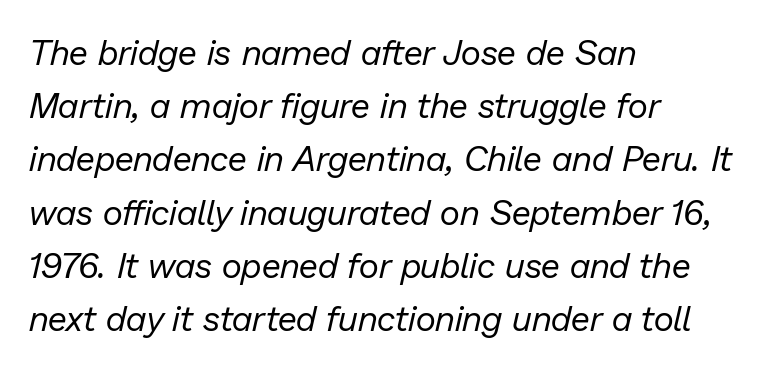
One-word summary of the alignment: left. What stands out about the letter spacing? Nothing — it is the standard amount. A typesetter would mark this as italic. Do the characters align in a grid? No, the font is proportional. Has an underline been added? It has not. Vertical spacing — default.
